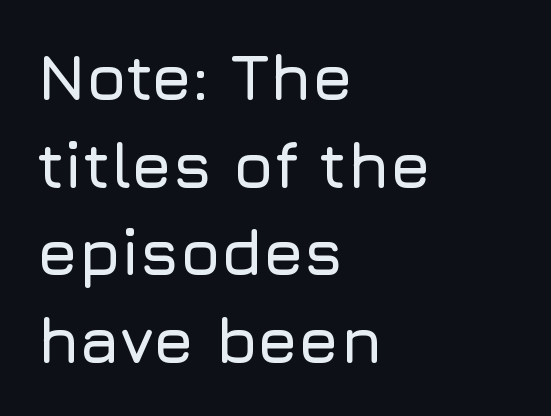
The image shows 65 px sans-serif type, upright; set left-aligned, normal line spacing (1.35x), normal letter spacing, not underlined; low stroke contrast and a medium x-height.
